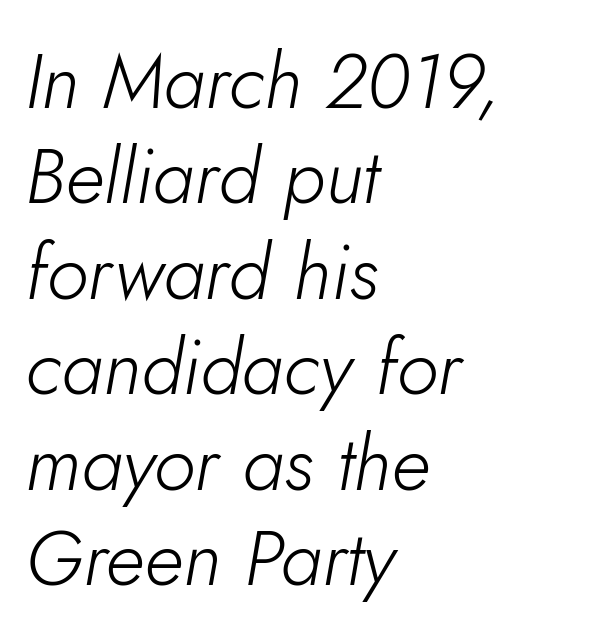
{"italic": "yes", "lean": "right", "slant_degrees": 5, "bold": "no", "weight": "light", "width": "normal", "stroke_contrast": "low", "x_height": "small", "monospaced": "no", "underline": "no", "align": "left", "line_spacing_ratio": 1.24, "letter_spacing": "normal", "letter_spacing_em": 0.0, "glyph_px": 77}
